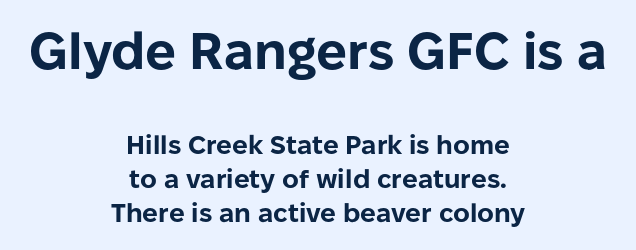
{"serif": "no", "italic": "no", "bold": "yes", "weight": "bold", "width": "normal", "stroke_contrast": "low", "x_height": "medium", "monospaced": "no", "underline": "no", "align": "center", "line_spacing": "normal", "line_spacing_ratio": 1.3, "letter_spacing": "normal", "letter_spacing_em": 0.0, "larger_block": "first", "size_ratio": 1.96, "glyph_px": 51}
